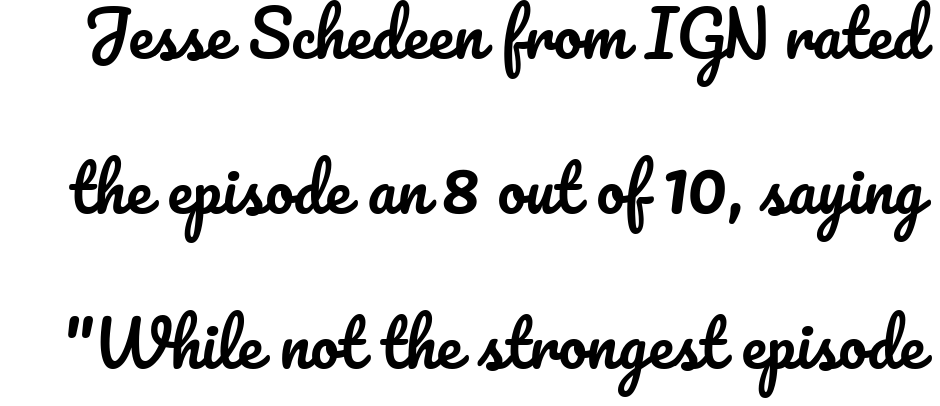
Varying glyph widths throughout — classic text-font behaviour. The baseline area is clear. One glance says open: line gaps are wider than usual.
